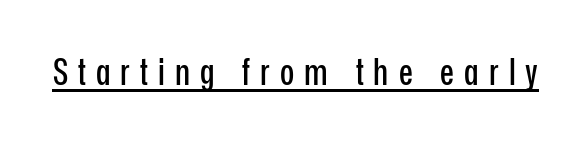
You could not count columns in this text — the font is proportionally spaced. No feet cap the strokes, marking this as sans-serif type. You could only call the tracking loose — the letters float apart. Emphasis is given by a line drawn under the lettering.
